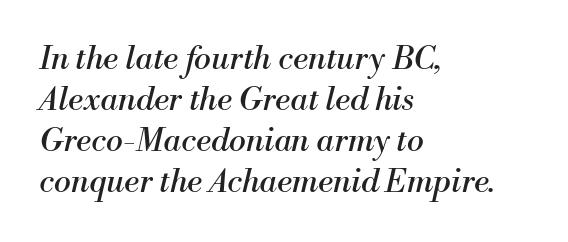
Q: Is the text bold? A: No.
Q: Is the text italic (slanted)? A: Yes, it leans right by about 13 degrees.
Q: Is the typeface a serif or a sans-serif typeface? A: Serif.
Q: Is the text underlined? A: No.
Q: How is the paragraph aligned? A: Left-aligned.
Q: Is the spacing between letters normal or unusually wide? A: Normal.
Q: Is the spacing between lines tight, normal or loose? A: Normal.
Q: Width (condensed, normal, or wide)? A: Normal.
Q: Stroke contrast? A: Medium.
Q: x-height? A: Small.
Q: Monospaced? A: No.
